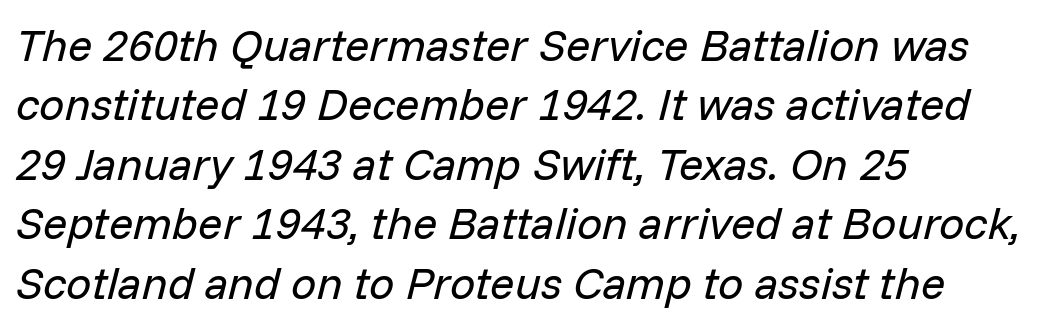
The image shows 45 px regular-weight type, italic (leaning right); set left-aligned, normal line spacing (1.32x), normal letter spacing, not underlined; low stroke contrast and a medium x-height.
